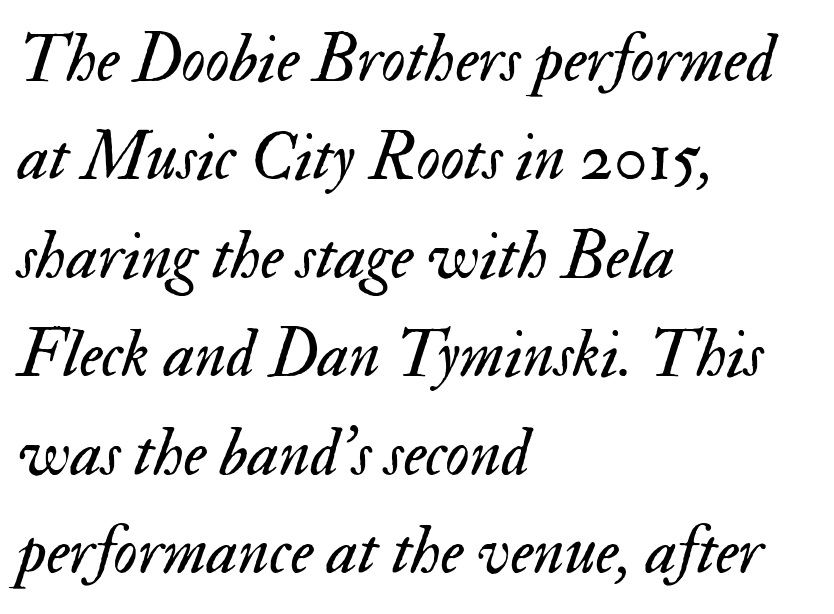
{"italic": "yes", "lean": "right", "slant_degrees": 17, "bold": "no", "weight": "regular", "width": "normal", "stroke_contrast": "medium", "x_height": "small", "monospaced": "no", "underline": "no", "align": "left", "line_spacing": "normal", "line_spacing_ratio": 1.47, "letter_spacing": "normal", "letter_spacing_em": 0.0, "glyph_px": 67}
